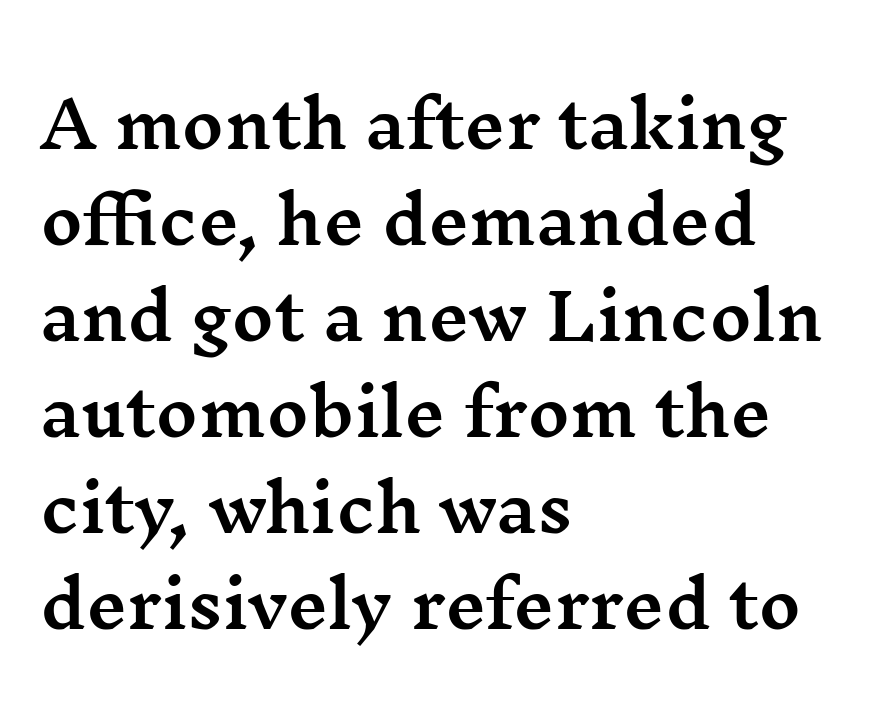
{"serif": "yes", "italic": "no", "width": "wide", "stroke_contrast": "medium", "x_height": "medium", "monospaced": "no", "underline": "no", "align": "left", "line_spacing": "normal", "line_spacing_ratio": 1.5, "letter_spacing": "normal", "letter_spacing_em": 0.0, "glyph_px": 64}
